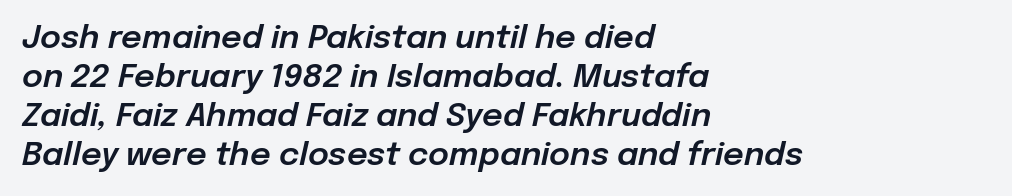
Q: Is the text italic (slanted)? A: Yes, it leans right by about 12 degrees.
Q: Is the text underlined? A: No.
Q: How is the paragraph aligned? A: Left-aligned.
Q: Is the spacing between letters normal or unusually wide? A: Normal.
Q: Width (condensed, normal, or wide)? A: Normal.
Q: Stroke contrast? A: Low.
Q: x-height? A: Medium.
Q: Monospaced? A: No.
